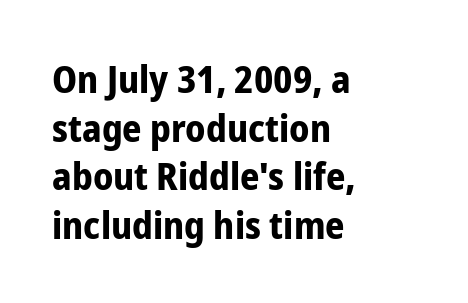
Q: Is the text bold? A: Yes.
Q: Is the text italic (slanted)? A: No, it is upright.
Q: Is the typeface a serif or a sans-serif typeface? A: Sans-serif.
Q: Is the text underlined? A: No.
Q: How is the paragraph aligned? A: Left-aligned.
Q: Is the spacing between letters normal or unusually wide? A: Normal.
Q: Is the spacing between lines tight, normal or loose? A: Normal.
Q: Width (condensed, normal, or wide)? A: Condensed.
Q: Stroke contrast? A: Low.
Q: x-height? A: Medium.
Q: Monospaced? A: No.
